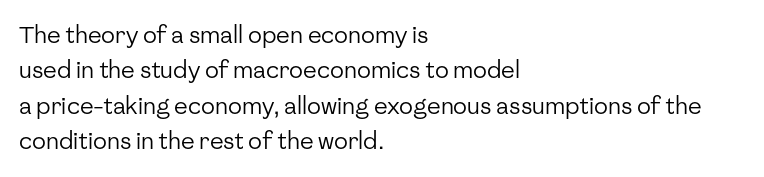
Q: Is the text bold? A: No.
Q: Is the text italic (slanted)? A: No, it is upright.
Q: Is the text underlined? A: No.
Q: How is the paragraph aligned? A: Left-aligned.
Q: Is the spacing between letters normal or unusually wide? A: Normal.
Q: Is the spacing between lines tight, normal or loose? A: Normal.
